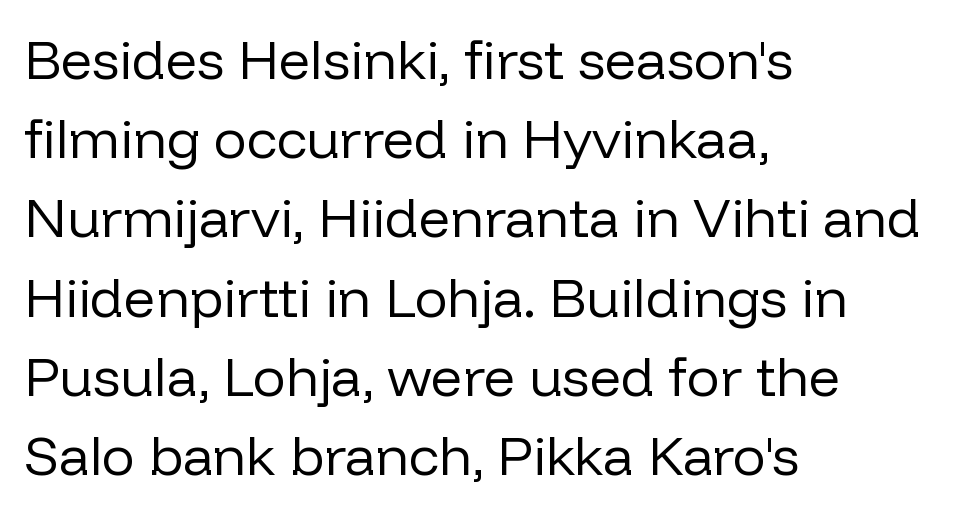
The axis of the letterforms is exactly vertical. Evenly set lines give the paragraph a standard silhouette. In terms of letterspacing, this is plain default setting. Each letter keeps its own natural width here, so spacing adapts to shape. The characters display no serif detailing; their extremities are plain.
